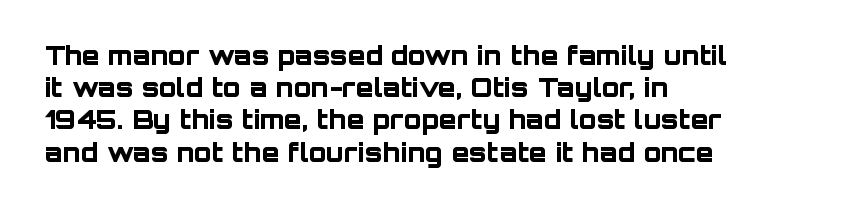
The image shows 26 px bold type, upright; set left-aligned, line spacing 1.24x, normal letter spacing, not underlined.
